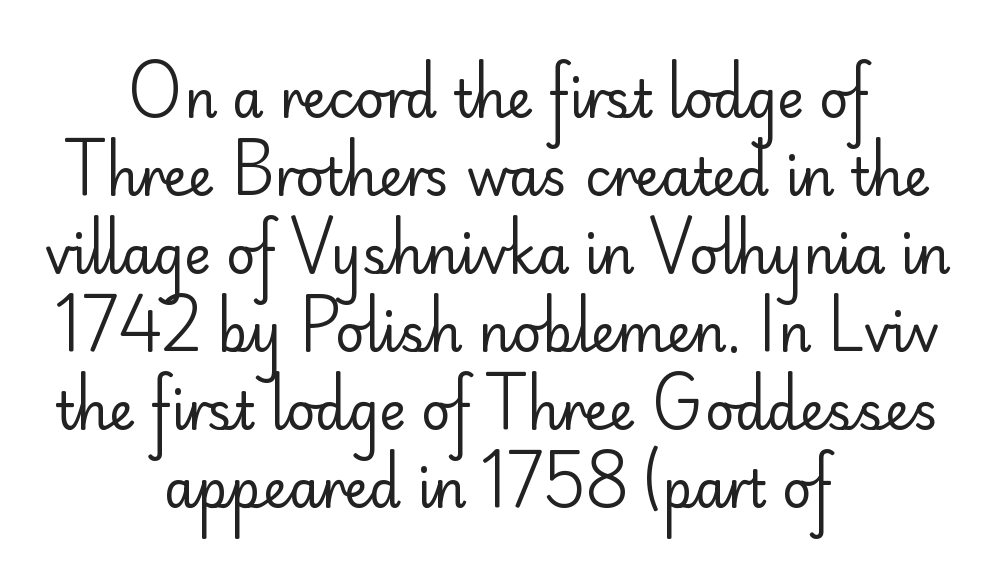
{"serif": "no", "italic": "no", "bold": "no", "weight": "regular", "width": "normal", "stroke_contrast": "low", "x_height": "small", "monospaced": "no", "underline": "no", "align": "center", "line_spacing": "normal", "line_spacing_ratio": 1.53, "letter_spacing": "normal", "letter_spacing_em": 0.0, "glyph_px": 51}
